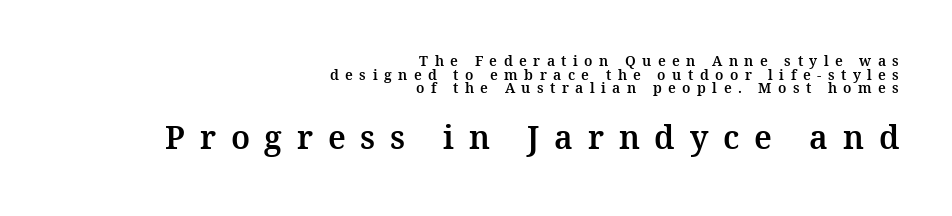
Q: Is the text italic (slanted)? A: No, it is upright.
Q: Is the typeface a serif or a sans-serif typeface? A: Serif.
Q: Is the text underlined? A: No.
Q: How is the paragraph aligned? A: Right-aligned.
Q: Is the spacing between letters normal or unusually wide? A: Unusually wide.
Q: Is the spacing between lines tight, normal or loose? A: Tight.
Q: Which block of text is set in a larger size, the first (top) or the second (bottom)? A: The second (bottom) one.
Q: Width (condensed, normal, or wide)? A: Normal.
Q: Stroke contrast? A: Medium.
Q: x-height? A: Medium.
Q: Monospaced? A: No.
